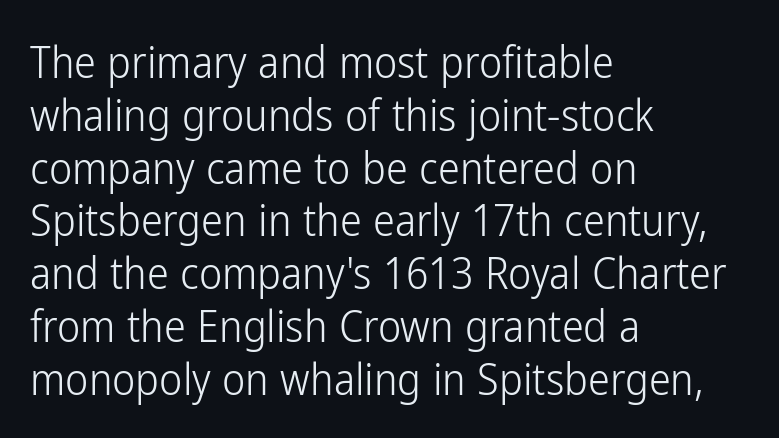
Q: Is the text bold? A: No.
Q: Is the text italic (slanted)? A: No, it is upright.
Q: Is the typeface a serif or a sans-serif typeface? A: Sans-serif.
Q: Is the text underlined? A: No.
Q: How is the paragraph aligned? A: Left-aligned.
Q: Is the spacing between letters normal or unusually wide? A: Normal.
Q: Width (condensed, normal, or wide)? A: Condensed.
Q: Stroke contrast? A: Low.
Q: x-height? A: Medium.
Q: Monospaced? A: No.
